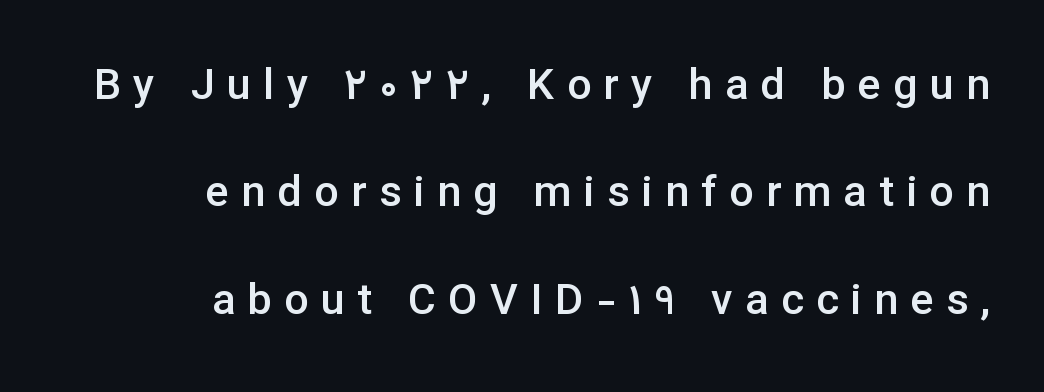
Q: Is the text bold? A: Semi-bold.
Q: Is the text italic (slanted)? A: No, it is upright.
Q: Is the typeface a serif or a sans-serif typeface? A: Sans-serif.
Q: Is the text underlined? A: No.
Q: How is the paragraph aligned? A: Right-aligned.
Q: Is the spacing between letters normal or unusually wide? A: Unusually wide.
Q: Is the spacing between lines tight, normal or loose? A: Loose.
Q: Width (condensed, normal, or wide)? A: Normal.
Q: Stroke contrast? A: Low.
Q: x-height? A: Medium.
Q: Monospaced? A: No.
